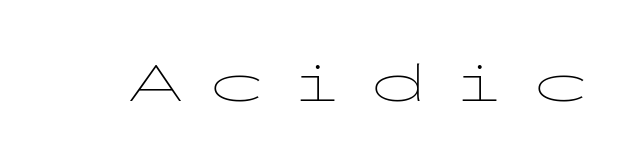
The words here are not underlined. Unbolded letterforms with no extra heft. Words appear elongated and porous because spacing is wide. Fixed-width glyphs throughout — classic coding-font behaviour. Look at the bottom of the vertical strokes: they stop flat, with no serifs.
